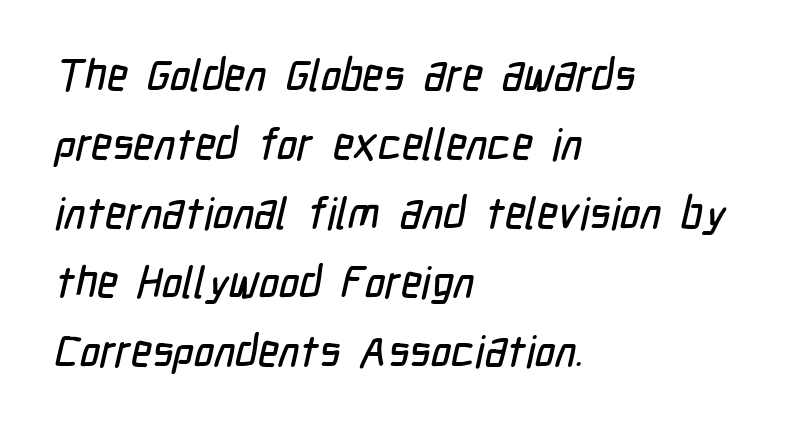
{"serif": "no", "width": "condensed", "stroke_contrast": "low", "x_height": "medium", "monospaced": "no", "underline": "no", "align": "left", "line_spacing": "normal", "line_spacing_ratio": 1.57, "letter_spacing": "normal", "letter_spacing_em": 0.0, "glyph_px": 44}
